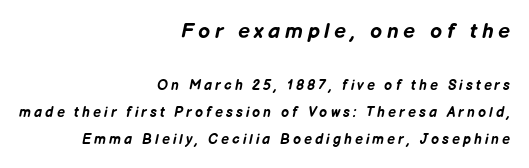
Q: Is the text bold? A: Yes.
Q: Is the text italic (slanted)? A: Yes, it leans right by about 12 degrees.
Q: Is the text underlined? A: No.
Q: How is the paragraph aligned? A: Right-aligned.
Q: Is the spacing between letters normal or unusually wide? A: Unusually wide.
Q: Is the spacing between lines tight, normal or loose? A: Loose.
Q: Which block of text is set in a larger size, the first (top) or the second (bottom)? A: The first (top) one.
